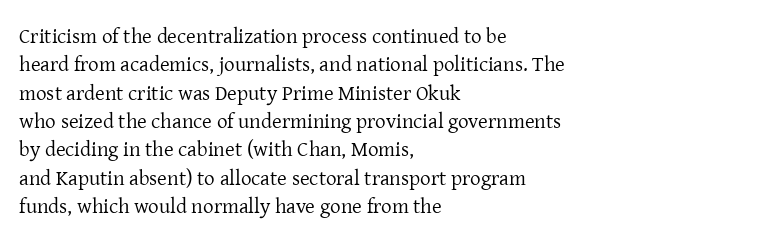
Q: Is the text bold? A: No.
Q: Is the text italic (slanted)? A: No, it is upright.
Q: Is the text underlined? A: No.
Q: How is the paragraph aligned? A: Left-aligned.
Q: Is the spacing between letters normal or unusually wide? A: Normal.
Q: Is the spacing between lines tight, normal or loose? A: Normal.
